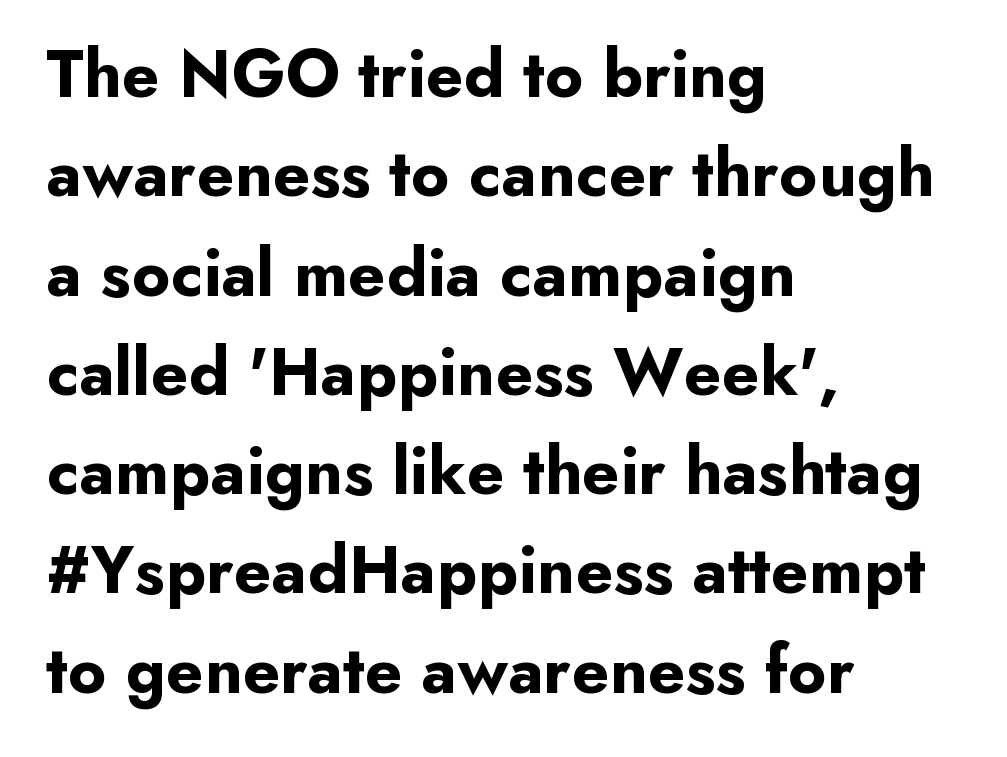
{"serif": "no", "italic": "no", "bold": "yes", "weight": "bold", "width": "normal", "stroke_contrast": "low", "x_height": "small", "monospaced": "no", "underline": "no", "align": "left", "line_spacing": "normal", "line_spacing_ratio": 1.46, "letter_spacing": "normal", "letter_spacing_em": 0.0, "glyph_px": 68}
